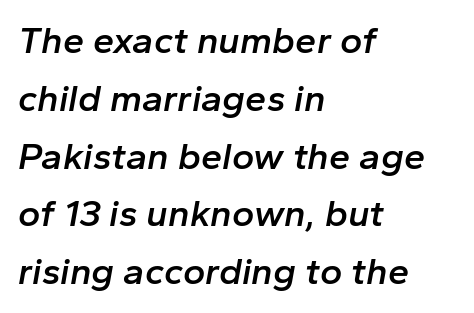
The image shows 38 px semibold type, italic (leaning right); set left-aligned, normal line spacing (1.52x), normal letter spacing, not underlined; low stroke contrast and a medium x-height.
